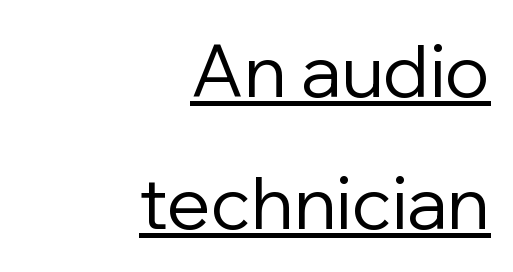
Every row of glyphs terminates at an identical x-position on the right. A sans-serif font was chosen for this passage. Proportional: the letters do not fall into vertical columns. Honestly, the underline is the first thing you notice here.
